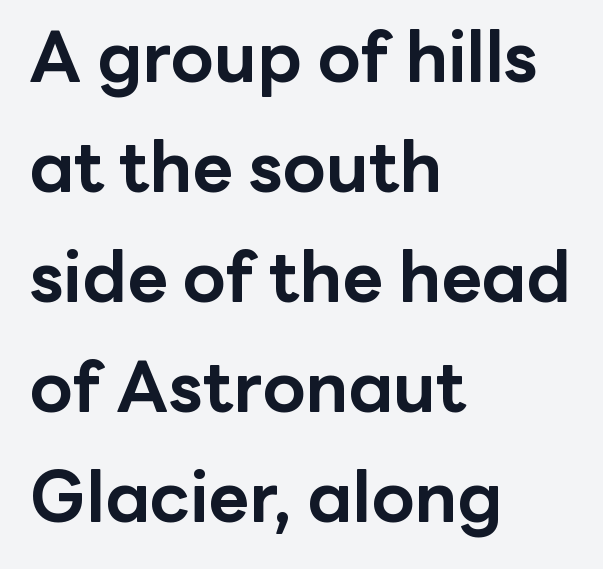
{"serif": "no", "italic": "no", "bold": "yes", "weight": "bold", "width": "normal", "stroke_contrast": "low", "x_height": "medium", "monospaced": "no", "underline": "no", "align": "left", "line_spacing": "normal", "line_spacing_ratio": 1.57, "letter_spacing": "normal", "letter_spacing_em": 0.0, "glyph_px": 70}
